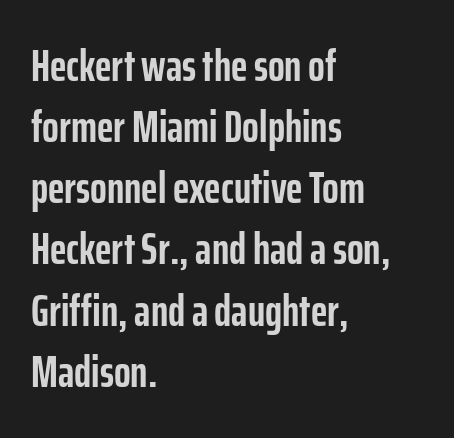
{"serif": "no", "italic": "no", "bold": "yes", "weight": "semibold", "width": "condensed", "stroke_contrast": "low", "x_height": "medium", "monospaced": "no", "underline": "no", "align": "left", "line_spacing": "normal", "line_spacing_ratio": 1.39, "letter_spacing": "normal", "letter_spacing_em": 0.0, "glyph_px": 44}
